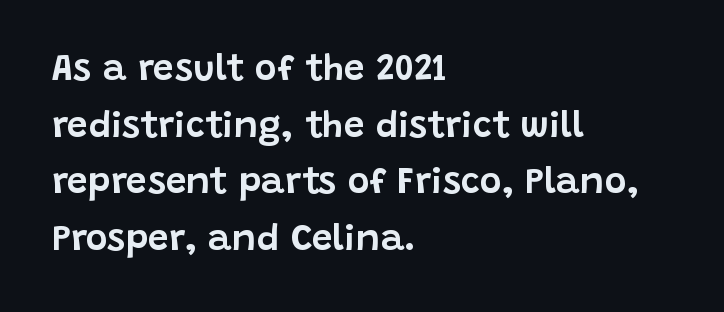
{"serif": "no", "italic": "no", "width": "normal", "stroke_contrast": "low", "x_height": "large", "monospaced": "no", "underline": "no", "align": "left", "line_spacing": "normal", "line_spacing_ratio": 1.53, "letter_spacing": "normal", "letter_spacing_em": 0.0, "glyph_px": 37}
